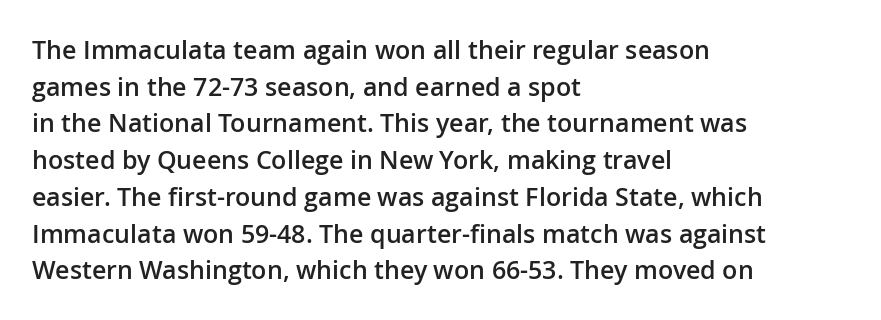
{"italic": "no", "bold": "semi", "underline": "no", "align": "left", "line_spacing": "normal", "line_spacing_ratio": 1.47, "letter_spacing": "normal", "letter_spacing_em": 0.0, "glyph_px": 25}
